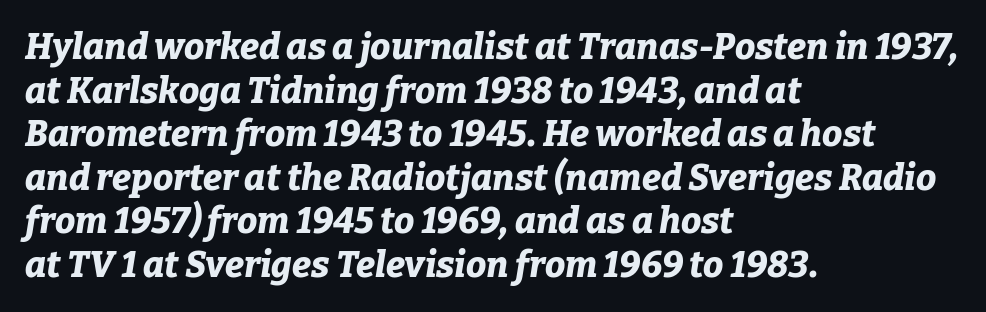
Descenders hang freely into open space. The typography opts for an oblique posture over an upright one. The face used here has the dense, thick strokes of a bold. The paragraph shown leans on its left margin.
